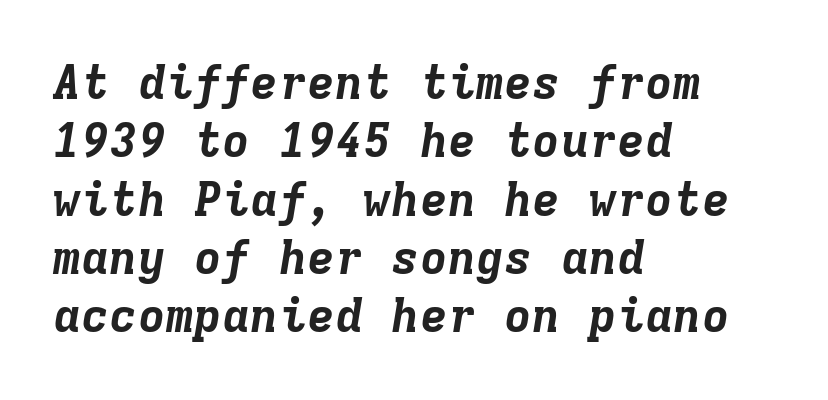
{"italic": "yes", "lean": "right", "slant_degrees": 9, "bold": "yes", "weight": "bold", "width": "normal", "stroke_contrast": "low", "x_height": "medium", "monospaced": "yes", "underline": "no", "align": "left", "line_spacing_ratio": 1.24, "letter_spacing": "normal", "letter_spacing_em": 0.0, "glyph_px": 47}
